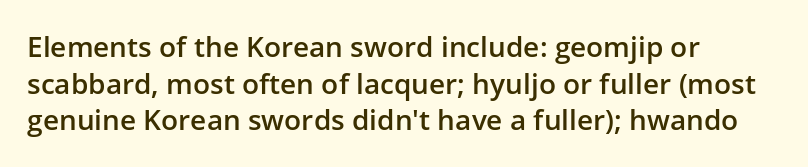
Q: Is the text bold? A: Semi-bold.
Q: Is the text italic (slanted)? A: No, it is upright.
Q: Is the typeface a serif or a sans-serif typeface? A: Sans-serif.
Q: Is the text underlined? A: No.
Q: How is the paragraph aligned? A: Left-aligned.
Q: Is the spacing between letters normal or unusually wide? A: Normal.
Q: Is the spacing between lines tight, normal or loose? A: Normal.
Q: Width (condensed, normal, or wide)? A: Normal.
Q: Stroke contrast? A: Low.
Q: x-height? A: Medium.
Q: Monospaced? A: No.
